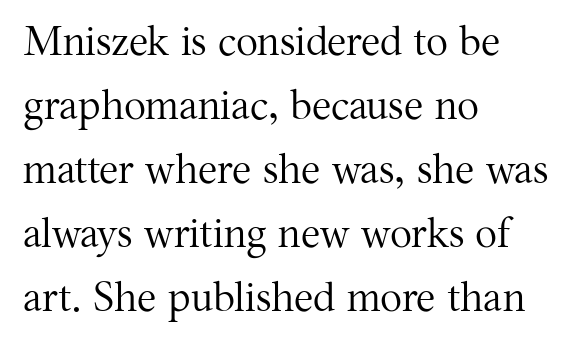
The lines sit at an ordinary, default distance from one another. The glyphs are unaccompanied by any horizontal stroke below them. The weight would be labelled regular, book, light, or lighter still. Do the characters align in a grid? No, the font is proportional. The type sits square on the baseline with zero lean. The rendering shows small feet on the letterforms — a serif design.
